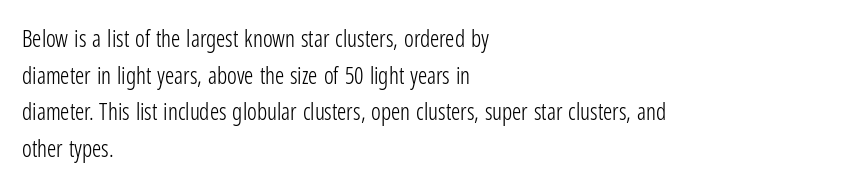
{"italic": "no", "bold": "no", "underline": "no", "align": "left", "line_spacing": "normal", "line_spacing_ratio": 1.59, "letter_spacing": "normal", "letter_spacing_em": 0.0, "glyph_px": 23}
